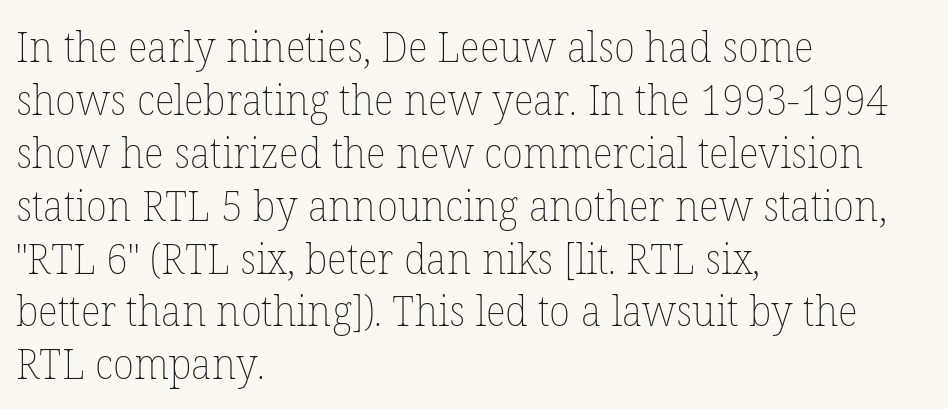
The image shows 43 px thin type, upright; set left-aligned, line spacing 1.23x, normal letter spacing, not underlined; low stroke contrast and a medium x-height.
